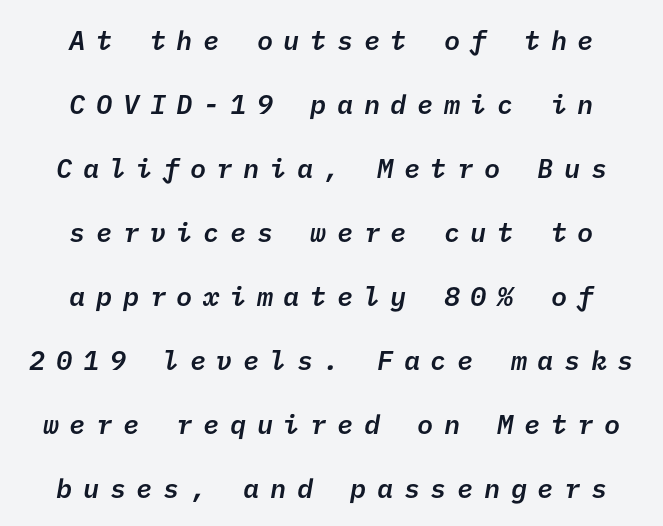
The image shows 27 px text type; set centered, loose line spacing (2.37x), unusually wide letter spacing (+0.39 em), not underlined.
